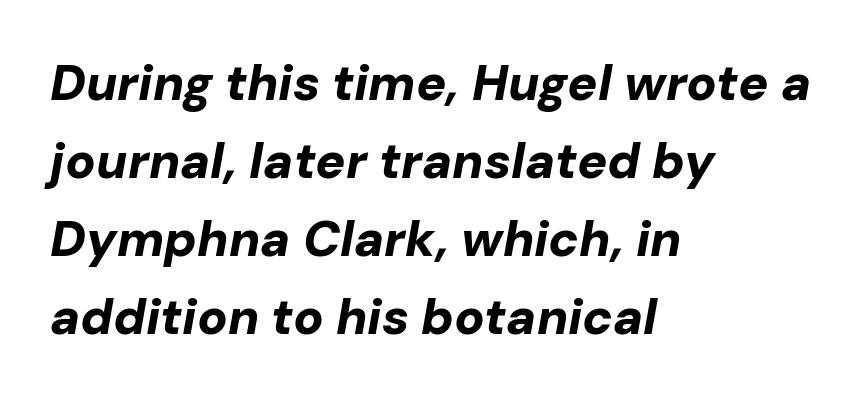
Q: Is the text bold? A: Yes.
Q: Is the text italic (slanted)? A: Yes, it leans right by about 10 degrees.
Q: Is the text underlined? A: No.
Q: How is the paragraph aligned? A: Left-aligned.
Q: Is the spacing between letters normal or unusually wide? A: Normal.
Q: Is the spacing between lines tight, normal or loose? A: Normal.
Q: Width (condensed, normal, or wide)? A: Normal.
Q: Stroke contrast? A: Low.
Q: x-height? A: Medium.
Q: Monospaced? A: No.
